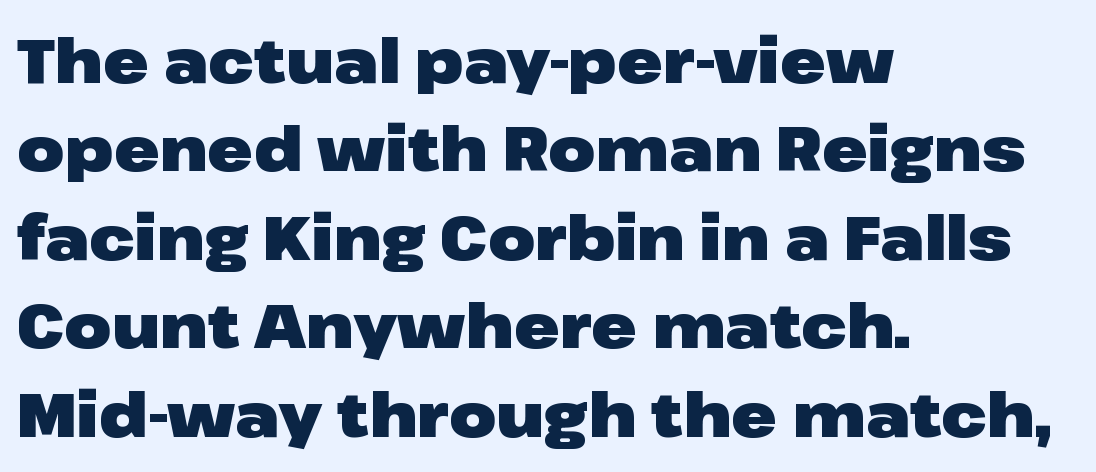
{"serif": "no", "italic": "no", "bold": "yes", "weight": "heavy", "width": "wide", "stroke_contrast": "low", "x_height": "medium", "monospaced": "no", "underline": "no", "align": "left", "line_spacing": "normal", "line_spacing_ratio": 1.45, "letter_spacing": "normal", "letter_spacing_em": 0.0, "glyph_px": 61}
